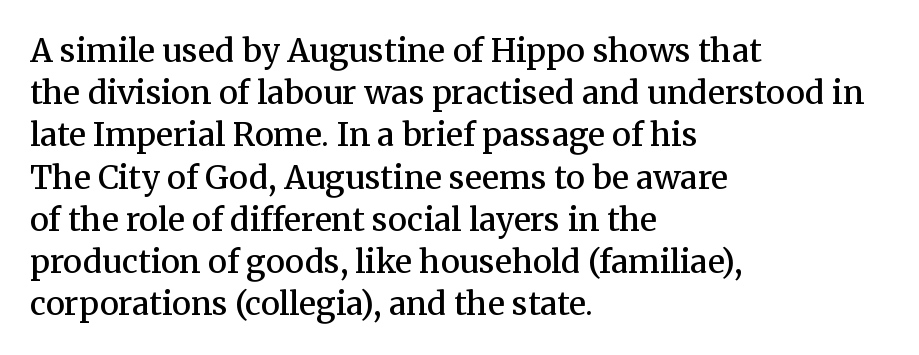
{"serif": "yes", "italic": "no", "bold": "semi", "weight": "semibold", "width": "normal", "stroke_contrast": "medium", "x_height": "medium", "monospaced": "no", "underline": "no", "align": "left", "line_spacing": "normal", "line_spacing_ratio": 1.32, "letter_spacing": "normal", "letter_spacing_em": 0.0, "glyph_px": 32}
